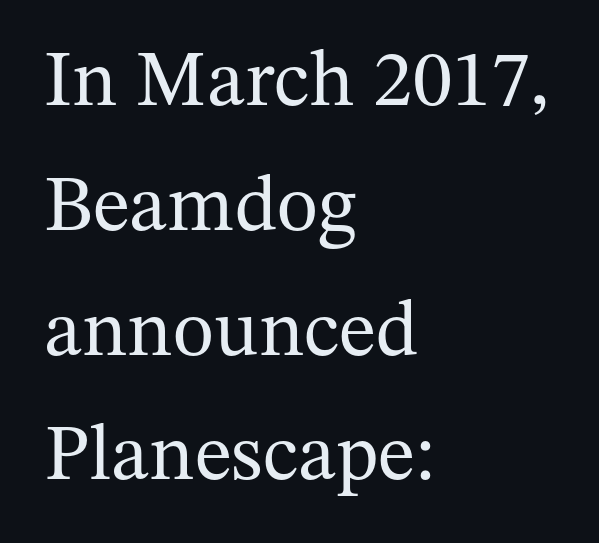
{"serif": "yes", "italic": "no", "bold": "no", "weight": "regular", "width": "normal", "stroke_contrast": "medium", "x_height": "medium", "monospaced": "no", "underline": "no", "align": "left", "line_spacing": "normal", "line_spacing_ratio": 1.58, "letter_spacing": "normal", "letter_spacing_em": 0.0, "glyph_px": 79}
